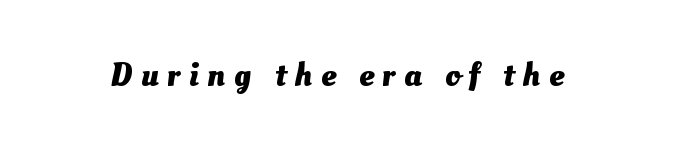
The type is letterspaced generously, with wide tracking. On the weight axis this lands at bold, roughly 700. Anything drawn beneath the words? Only blank space. Varying glyph widths throughout — classic text-font behaviour.
